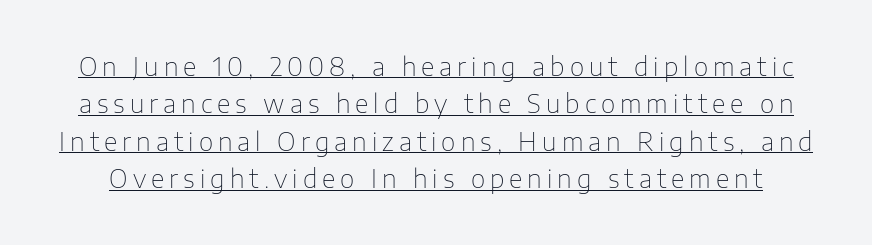
The image shows 25 px text type, upright; set normal line spacing (1.5x), unusually wide letter spacing (+0.2 em), underlined.
